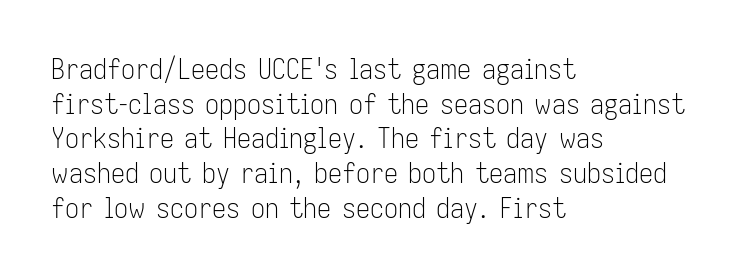
Q: Is the text bold? A: No.
Q: Is the text italic (slanted)? A: No, it is upright.
Q: Is the typeface a serif or a sans-serif typeface? A: Sans-serif.
Q: Is the text underlined? A: No.
Q: How is the paragraph aligned? A: Left-aligned.
Q: Is the spacing between letters normal or unusually wide? A: Normal.
Q: Width (condensed, normal, or wide)? A: Condensed.
Q: Stroke contrast? A: Low.
Q: x-height? A: Medium.
Q: Monospaced? A: No.
